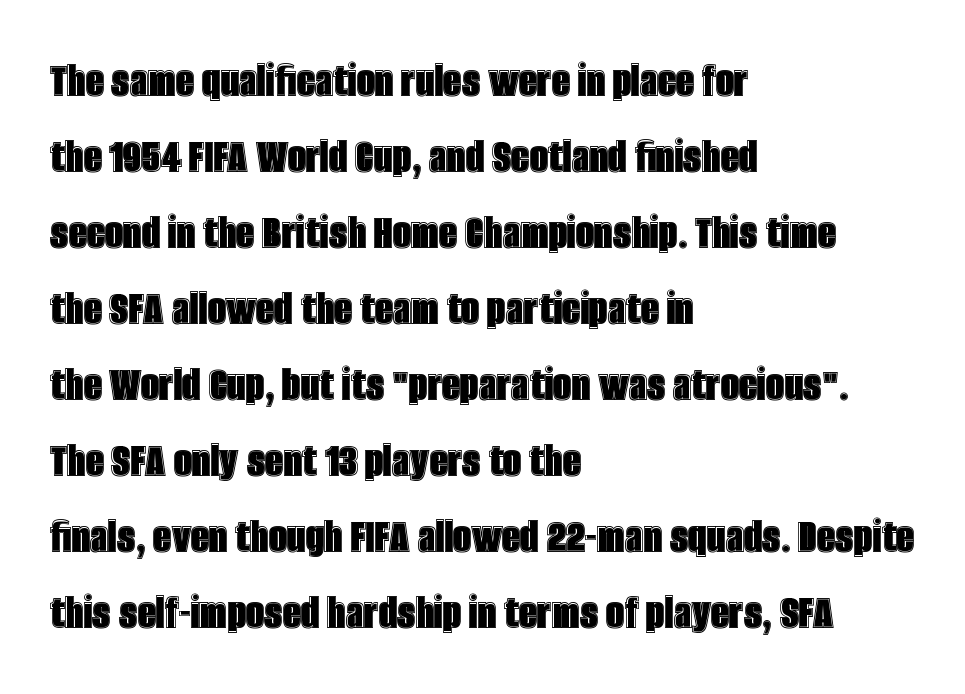
Beneath every word, the page is bare. If you measured baseline to baseline, you'd find a middling distance. The tracking reads as untouched default to a designer's eye. These lines were composed using upright roman letters. These lines stack with their left ends in a neat column. The face used here is proportionally spaced, like ordinary book or web type.
